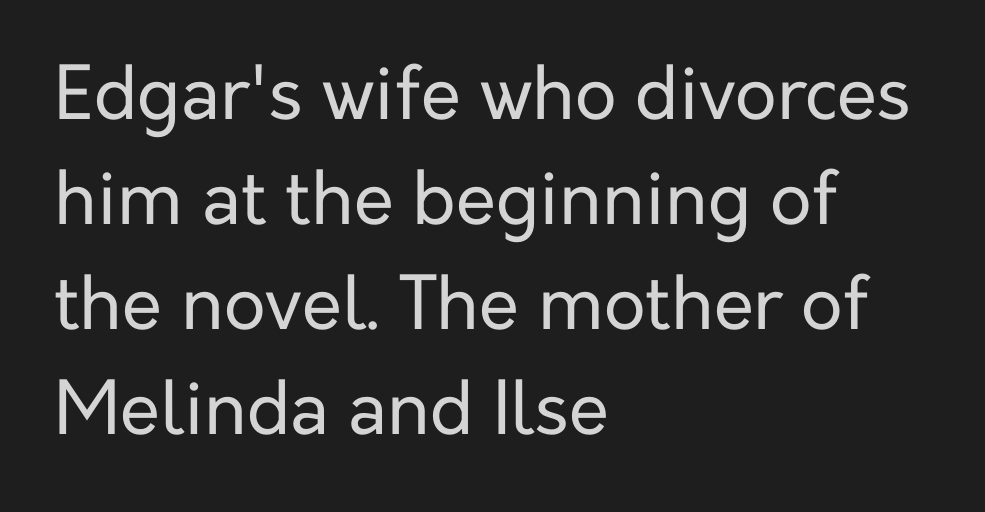
Compared with typical paragraphs, the rows here are spaced about the same. Visually the block forms a straight wall on the left and a jagged coastline on the right. Heft: none added — not bold. A roman cut, with each character standing at attention. The passage shown is not underscored anywhere.
